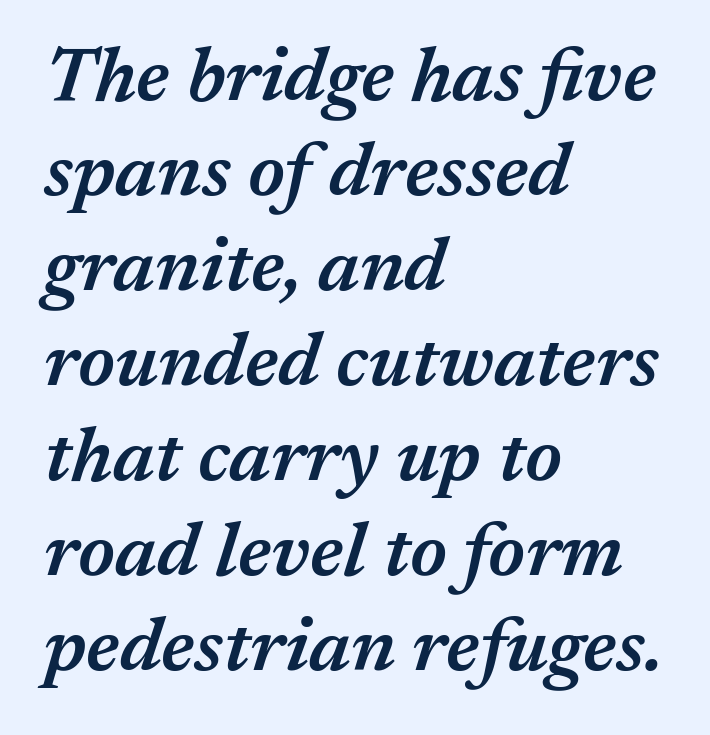
The image shows 76 px semibold type, italic (leaning right); set left-aligned, normal line spacing (1.25x), normal letter spacing, not underlined; medium stroke contrast and a medium x-height.
